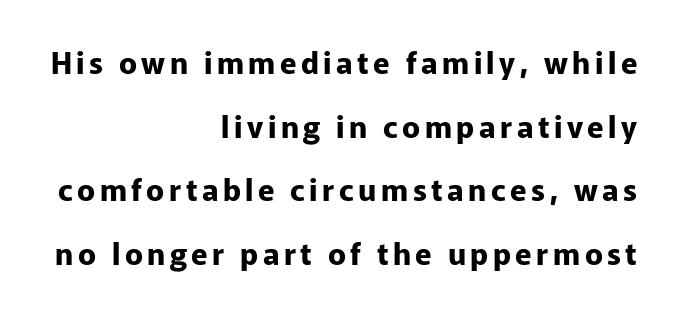
The image shows 30 px bold sans-serif type, upright; set right-aligned, loose line spacing (2.12x), not underlined; low stroke contrast and a medium x-height.
